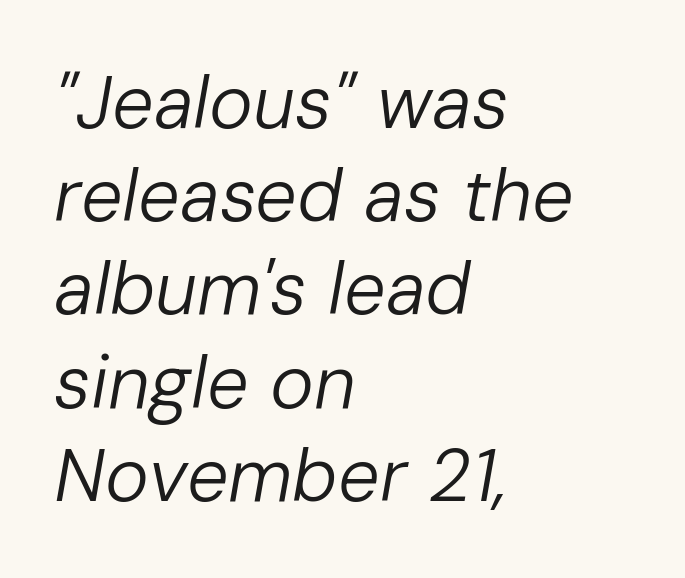
Visually the block forms a straight wall on the left and a jagged coastline on the right. What stands out about the letter spacing? Nothing — it is the standard amount. This sample has the flowing, uneven cadence of proportional lettering. Check under the words: just untouched page. Caption: face not bold, strokes unweighted.
